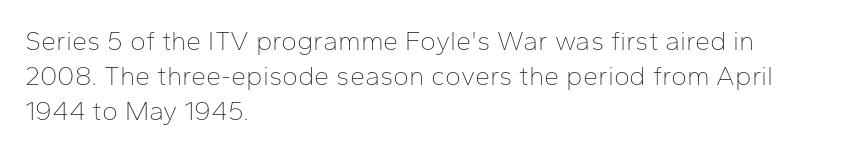
Q: Is the text bold? A: No.
Q: Is the text italic (slanted)? A: No, it is upright.
Q: Is the text underlined? A: No.
Q: How is the paragraph aligned? A: Left-aligned.
Q: Is the spacing between letters normal or unusually wide? A: Normal.
Q: Is the spacing between lines tight, normal or loose? A: Normal.
